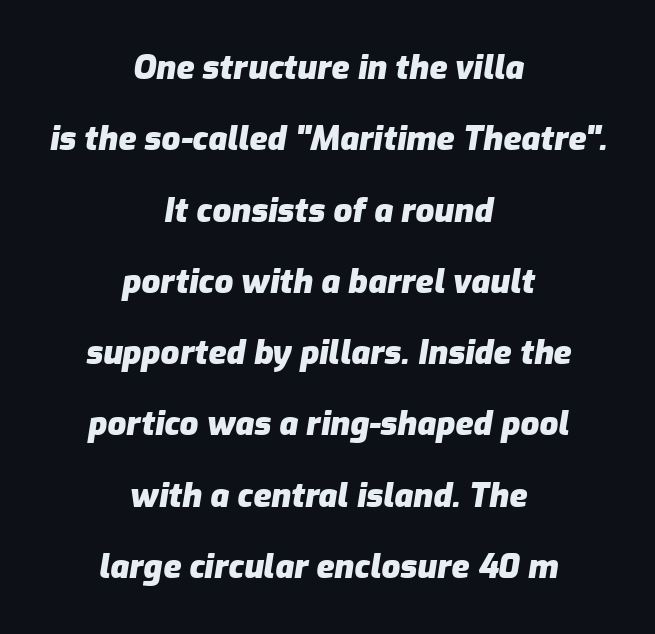
The image shows 33 px heavy type, italic (leaning right); set centered, loose line spacing (2.16x), normal letter spacing, not underlined; low stroke contrast and a medium x-height.
